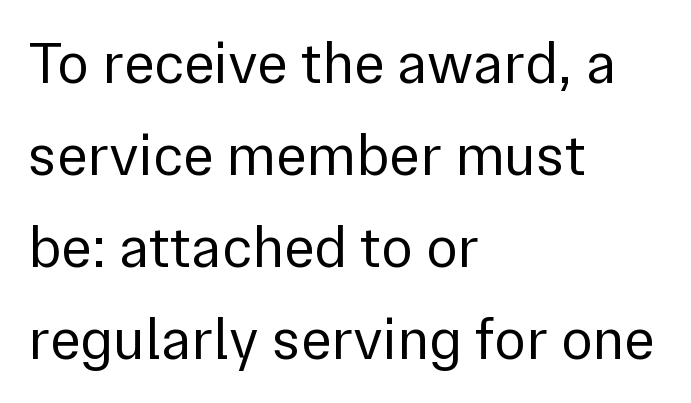
The image shows 59 px regular-weight sans-serif type, upright; set left-aligned, normal line spacing (1.56x), normal letter spacing, not underlined; a medium x-height.
